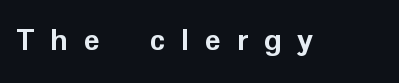
Q: Is the text bold? A: Yes.
Q: Is the text italic (slanted)? A: No, it is upright.
Q: Is the typeface a serif or a sans-serif typeface? A: Sans-serif.
Q: Is the text underlined? A: No.
Q: Is the spacing between letters normal or unusually wide? A: Unusually wide.
Q: Width (condensed, normal, or wide)? A: Normal.
Q: Stroke contrast? A: Low.
Q: x-height? A: Medium.
Q: Monospaced? A: No.
